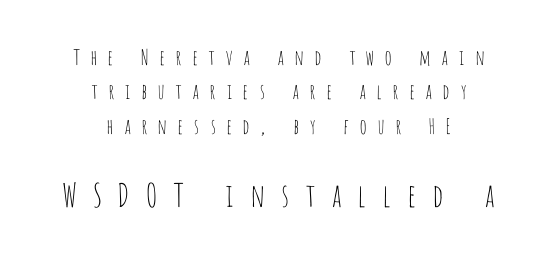
Q: Is the text bold? A: No.
Q: Is the text italic (slanted)? A: No, it is upright.
Q: Is the typeface a serif or a sans-serif typeface? A: Sans-serif.
Q: Is the text underlined? A: No.
Q: How is the paragraph aligned? A: Centered.
Q: Is the spacing between letters normal or unusually wide? A: Unusually wide.
Q: Is the spacing between lines tight, normal or loose? A: Normal.
Q: Which block of text is set in a larger size, the first (top) or the second (bottom)? A: The second (bottom) one.
Q: Width (condensed, normal, or wide)? A: Condensed.
Q: Stroke contrast? A: Low.
Q: x-height? A: Large.
Q: Monospaced? A: No.
